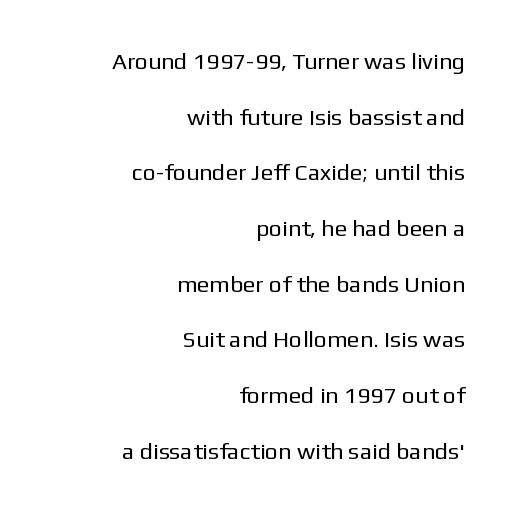
In terms of posture, this sample is upright. Horizontally, the lines are justified to the trailing edge only. Weight: not bold — regular or lighter. The type is set solid horizontally, with unmodified tracking.
